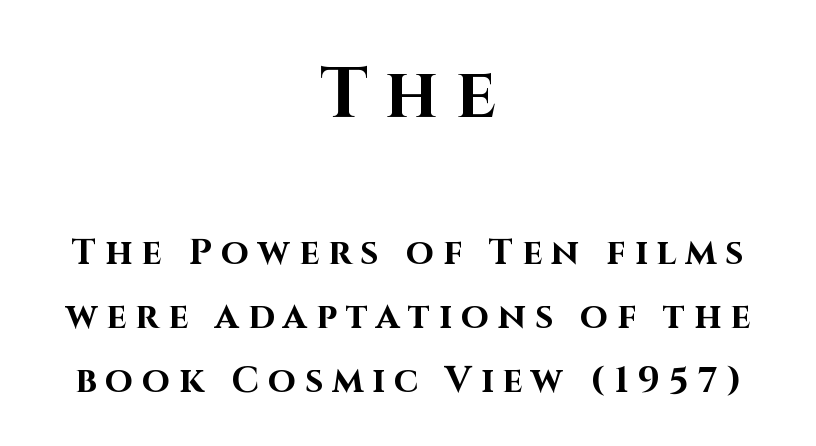
Heavy, bold letterforms. The rendering positions every line midway between the sides. Students, note that the glyphs here are deliberately spaced far apart. The axis of the letterforms is exactly vertical. A clean baseline with only descenders dipping below it. Classification — sans serif.
